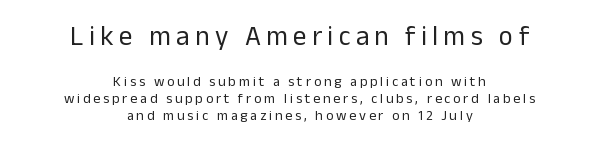
Q: Is the text bold? A: No.
Q: Is the text italic (slanted)? A: No, it is upright.
Q: Is the text underlined? A: No.
Q: How is the paragraph aligned? A: Centered.
Q: Is the spacing between letters normal or unusually wide? A: Unusually wide.
Q: Which block of text is set in a larger size, the first (top) or the second (bottom)? A: The first (top) one.
